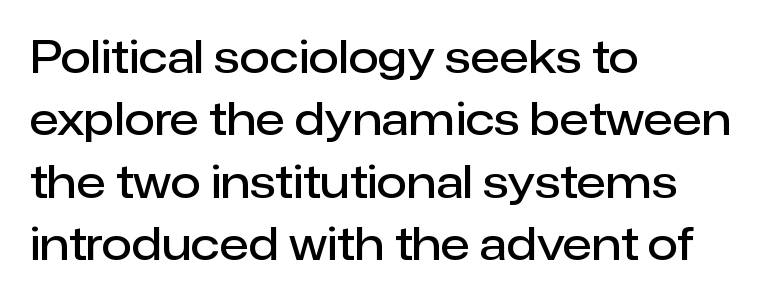
Which margin do the lines hug? The left one — the right edge is uneven. Descender tails drop into unmarked territory. Note the varied advance widths — an 'i' is clearly narrower than an 'm'. Letter spacing: default. Tall strokes in this sample are plumb rather than angled. Slightly chunky letters — semibold, I'd say, not full bold.
